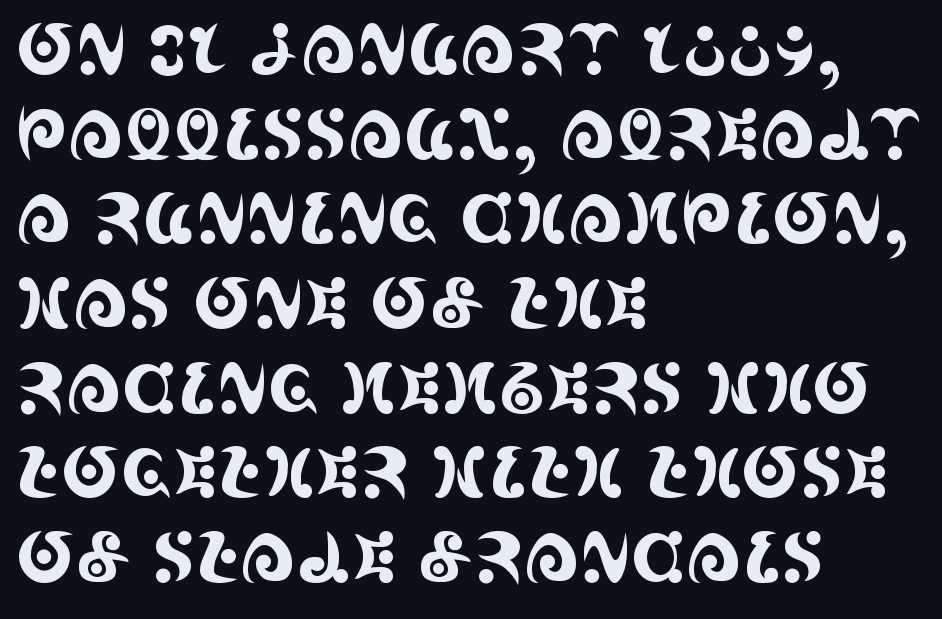
Does extra space separate the letters? No, they use regular spacing. The compositor pushed each line to the left boundary. Do the characters align in a grid? No, the font is proportional. Font category for this specimen: serif. Bare-footed words on every line. This is the regular roman posture of the typeface.
